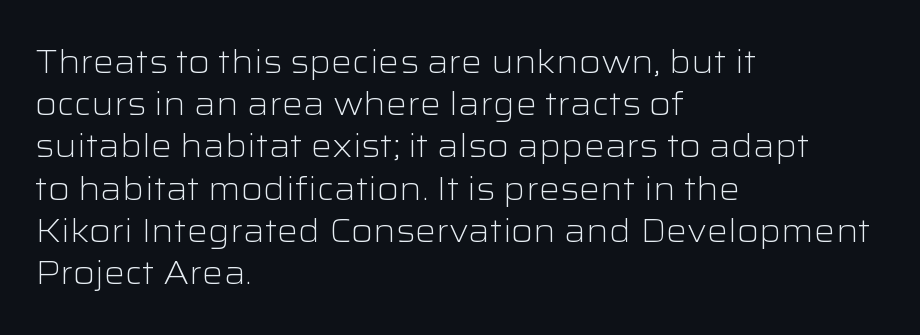
A typesetter would call this proportional, since set widths differ per character. The paragraph shown leans on its left margin. Think standard paragraph weight, or any step lighter than that. It's the straight-up-and-down kind of type.
